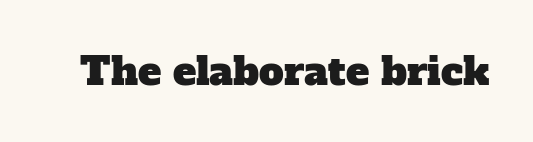
Q: Is the typeface a serif or a sans-serif typeface? A: Serif.
Q: Is the text underlined? A: No.
Q: Is the spacing between letters normal or unusually wide? A: Normal.
Q: Width (condensed, normal, or wide)? A: Normal.
Q: Stroke contrast? A: Low.
Q: x-height? A: Medium.
Q: Monospaced? A: No.
